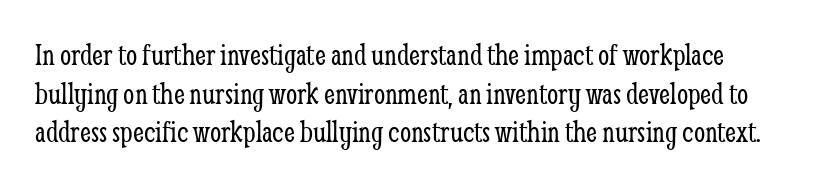
Look at the bottom of the vertical strokes: they flare into serifs here. The face used here is proportionally spaced, like ordinary book or web type. Posture: straight, roman, zero tilt. Standard letterfit; no display-style spreading of the glyphs.
